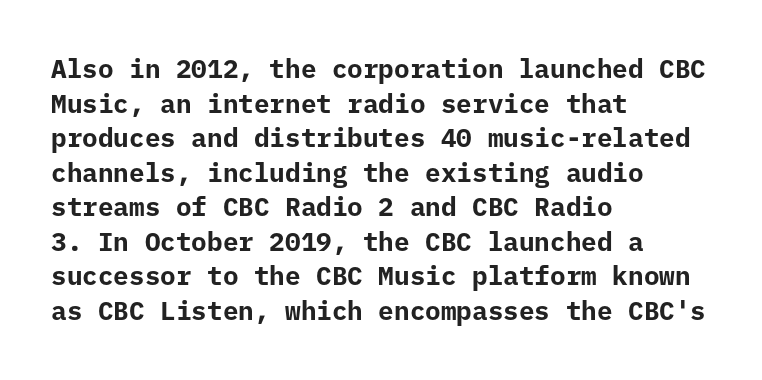
Q: Is the text bold? A: Yes.
Q: Is the text italic (slanted)? A: No, it is upright.
Q: Is the text underlined? A: No.
Q: How is the paragraph aligned? A: Left-aligned.
Q: Is the spacing between letters normal or unusually wide? A: Normal.
Q: Is the spacing between lines tight, normal or loose? A: Normal.
